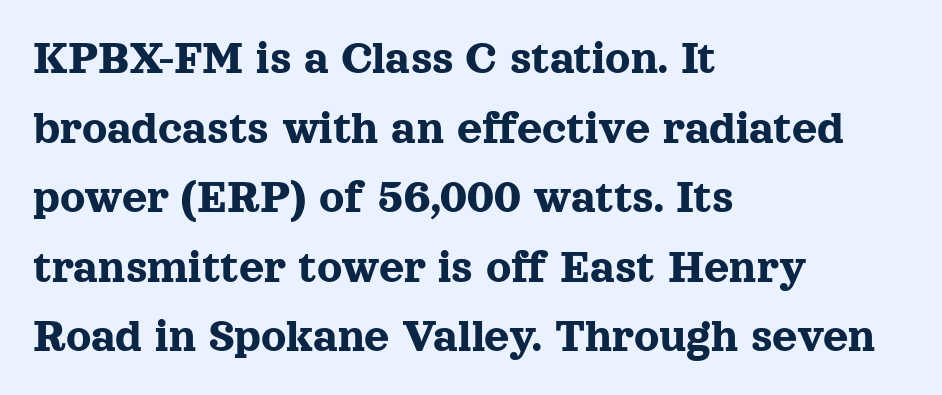
{"serif": "yes", "italic": "no", "width": "normal", "x_height": "medium", "monospaced": "no", "underline": "no", "align": "left", "line_spacing": "normal", "line_spacing_ratio": 1.42, "letter_spacing": "normal", "letter_spacing_em": 0.0, "glyph_px": 49}
